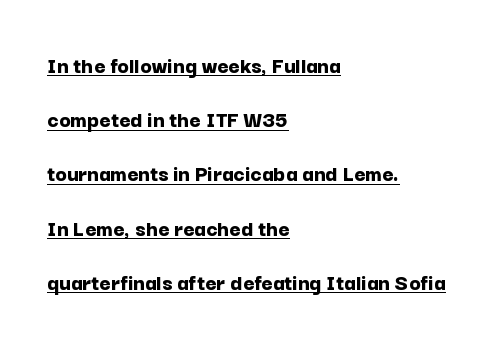
Q: Is the text bold? A: Yes.
Q: Is the text italic (slanted)? A: No, it is upright.
Q: Is the text underlined? A: Yes.
Q: How is the paragraph aligned? A: Left-aligned.
Q: Is the spacing between letters normal or unusually wide? A: Normal.
Q: Is the spacing between lines tight, normal or loose? A: Loose.
